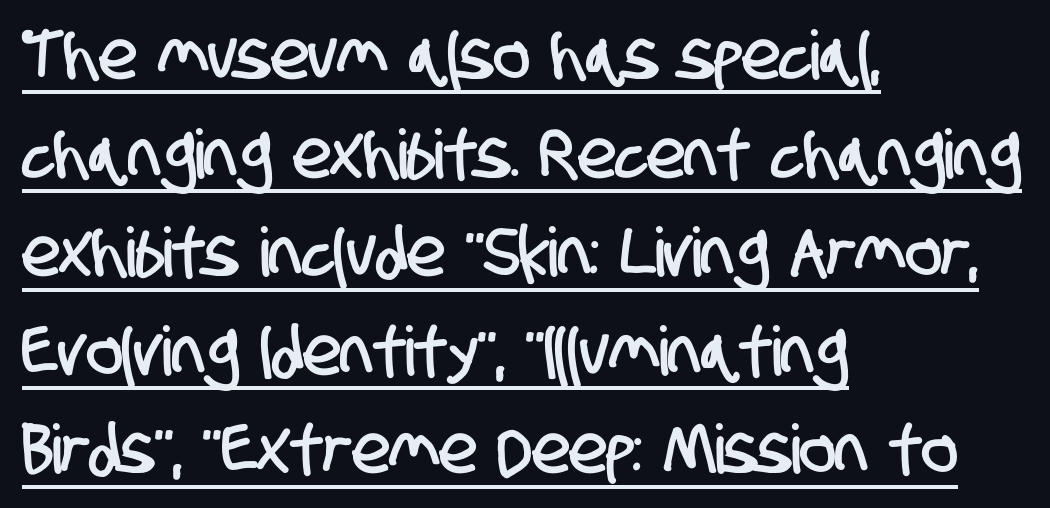
{"serif": "no", "width": "condensed", "stroke_contrast": "low", "x_height": "large", "monospaced": "no", "underline": "yes", "align": "left", "line_spacing": "normal", "line_spacing_ratio": 1.45, "letter_spacing": "normal", "letter_spacing_em": 0.0, "glyph_px": 68}
